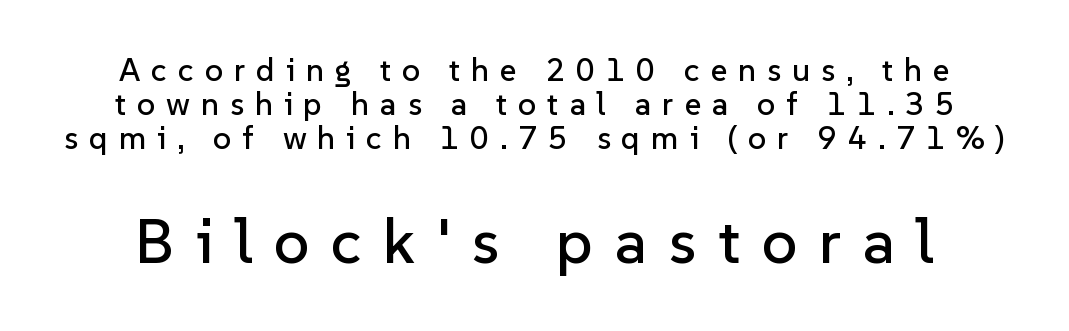
Q: Is the text italic (slanted)? A: No, it is upright.
Q: Is the typeface a serif or a sans-serif typeface? A: Sans-serif.
Q: Is the text underlined? A: No.
Q: Is the spacing between letters normal or unusually wide? A: Unusually wide.
Q: Is the spacing between lines tight, normal or loose? A: Tight.
Q: Which block of text is set in a larger size, the first (top) or the second (bottom)? A: The second (bottom) one.
Q: Width (condensed, normal, or wide)? A: Normal.
Q: Stroke contrast? A: Low.
Q: x-height? A: Medium.
Q: Monospaced? A: No.
